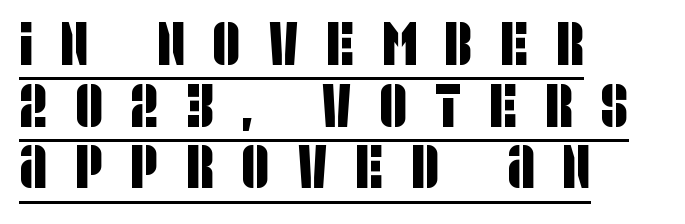
{"serif": "no", "width": "condensed", "stroke_contrast": "low", "x_height": "large", "monospaced": "no", "underline": "yes", "align": "left", "line_spacing": "tight", "line_spacing_ratio": 1.01, "letter_spacing": "wide", "letter_spacing_em": 0.45, "glyph_px": 61}
